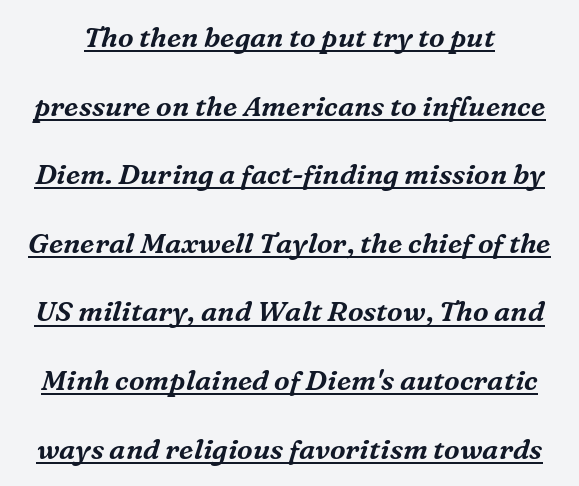
In terms of leading, this rendering errs on the spacious side. The line texture is even and compact thanks to regular tracking. You could not count columns in this text — the font is proportionally spaced. The specimen reads as italic at a glance. This sample carries an underscore along the baseline area.
